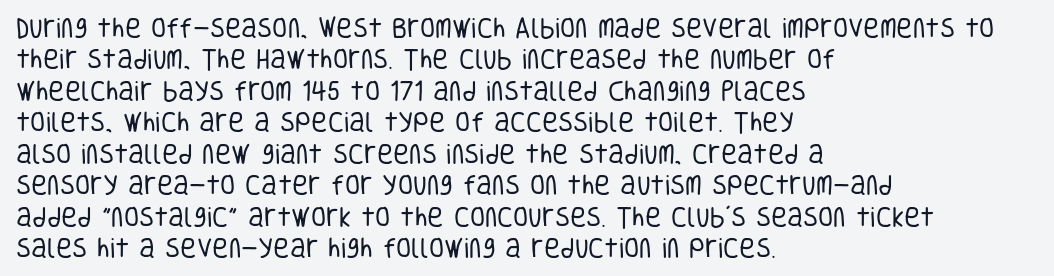
Q: Is the text bold? A: No.
Q: Is the text italic (slanted)? A: No, it is upright.
Q: Is the text underlined? A: No.
Q: How is the paragraph aligned? A: Left-aligned.
Q: Is the spacing between letters normal or unusually wide? A: Normal.
Q: Is the spacing between lines tight, normal or loose? A: Normal.
